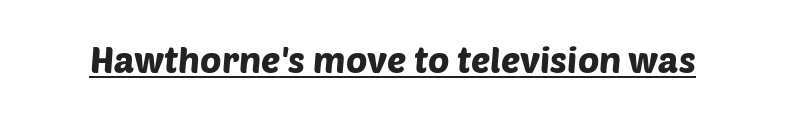
{"serif": "no", "width": "normal", "stroke_contrast": "low", "x_height": "large", "monospaced": "no", "underline": "yes", "letter_spacing": "normal", "letter_spacing_em": 0.0, "glyph_px": 36}
